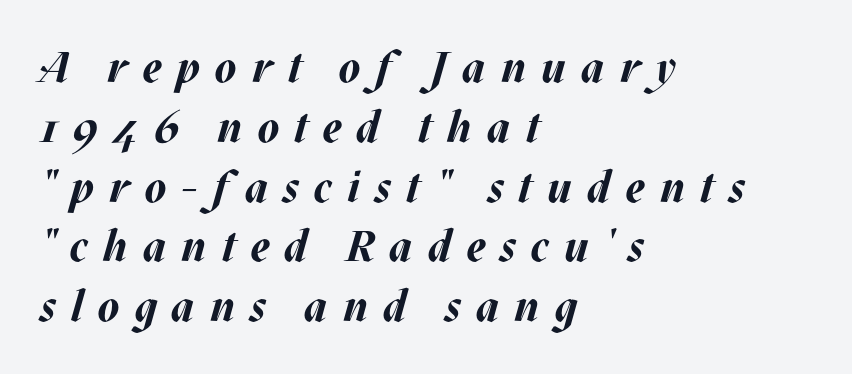
Here the designer chose a conventional face with non-uniform glyph widths. This sample uses an oblique cut, with every glyph tilted off the vertical. Heft: maximum for text — a bold. Compared with a centered layout, this one pins lines to the left instead. Leading: standard. No word sits above an underline.
